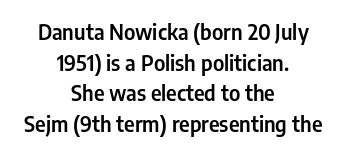
The image shows 21 px text type, upright; set centered, normal line spacing (1.46x), normal letter spacing, not underlined.
